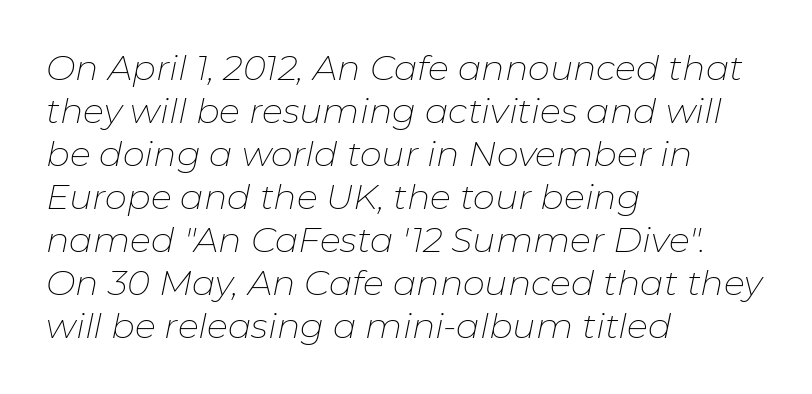
The image shows 35 px thin type, italic (leaning right); set left-aligned, line spacing 1.23x, normal letter spacing, not underlined; low stroke contrast and a medium x-height.
